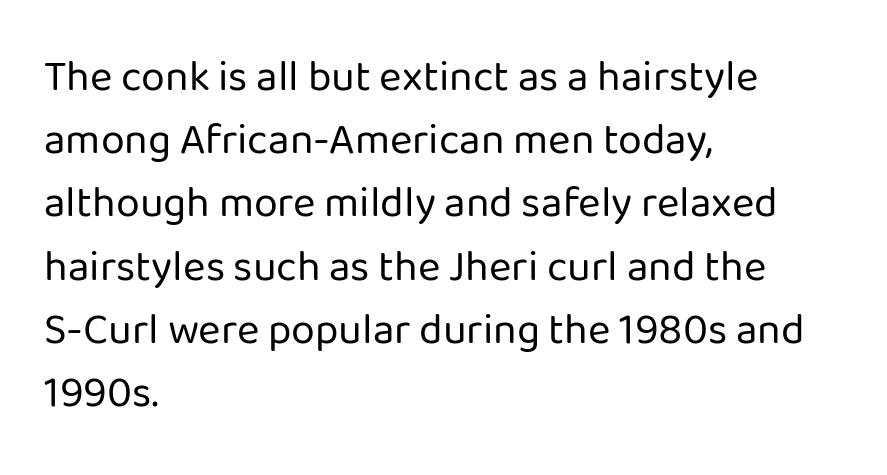
Q: Is the text bold? A: No.
Q: Is the text italic (slanted)? A: No, it is upright.
Q: Is the typeface a serif or a sans-serif typeface? A: Sans-serif.
Q: Is the text underlined? A: No.
Q: How is the paragraph aligned? A: Left-aligned.
Q: Is the spacing between letters normal or unusually wide? A: Normal.
Q: Is the spacing between lines tight, normal or loose? A: Normal.
Q: Width (condensed, normal, or wide)? A: Normal.
Q: Stroke contrast? A: Low.
Q: x-height? A: Medium.
Q: Monospaced? A: No.
